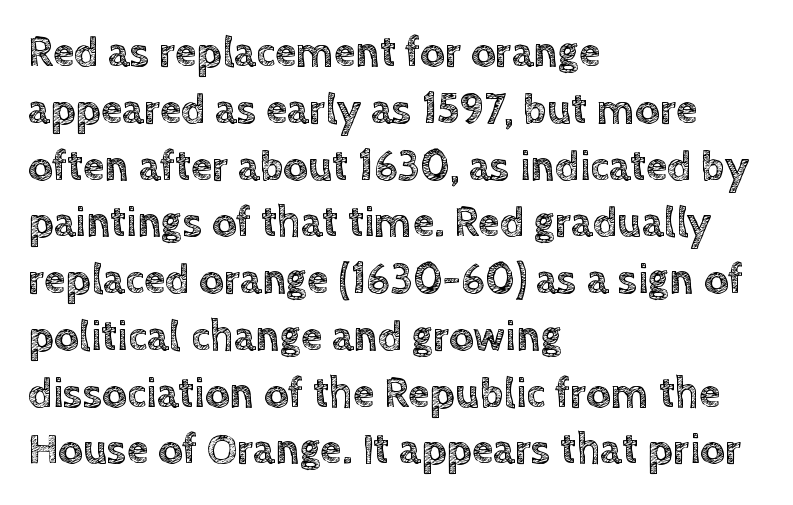
{"italic": "no", "width": "normal", "x_height": "large", "monospaced": "no", "underline": "no", "align": "left", "line_spacing": "normal", "line_spacing_ratio": 1.32, "letter_spacing": "normal", "letter_spacing_em": 0.0, "glyph_px": 43}
